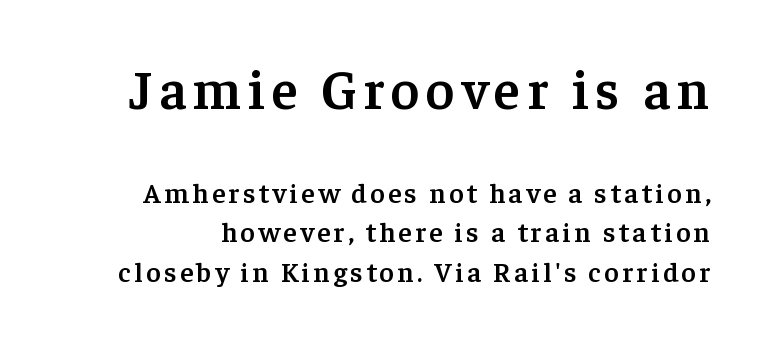
The image shows 55 px semibold serif type, upright; set normal line spacing (1.41x), not underlined; the first (top) block is 1.96x larger; low stroke contrast and a medium x-height.
